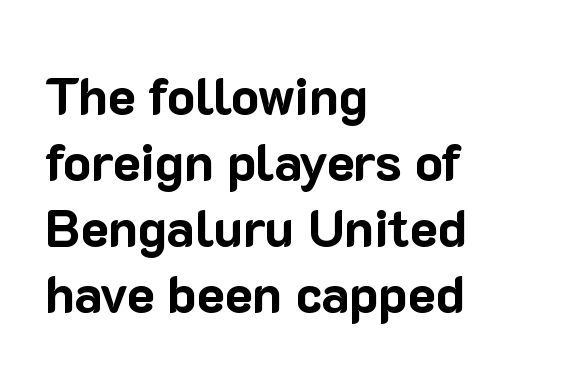
{"serif": "no", "italic": "no", "bold": "yes", "weight": "bold", "width": "normal", "stroke_contrast": "low", "x_height": "medium", "monospaced": "no", "underline": "no", "align": "left", "line_spacing": "normal", "line_spacing_ratio": 1.27, "letter_spacing": "normal", "letter_spacing_em": 0.0, "glyph_px": 52}
